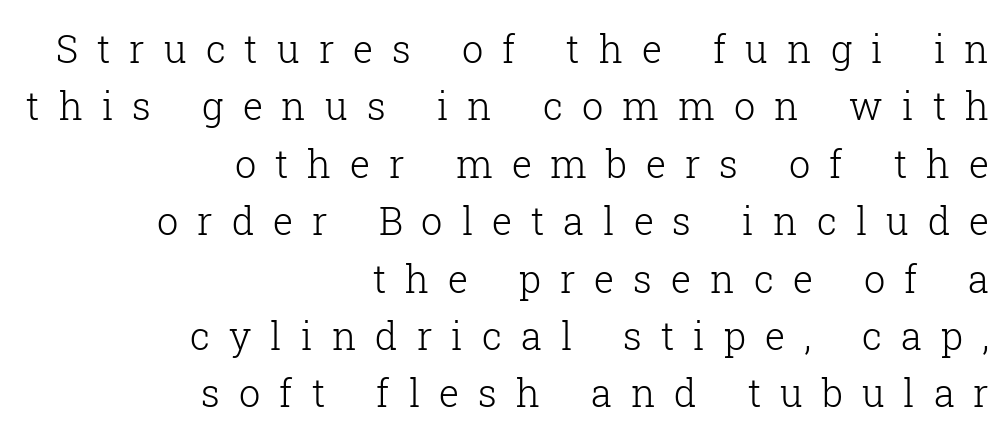
The image shows 38 px light serif type, upright; set right-aligned, normal line spacing (1.51x), unusually wide letter spacing (+0.5 em), not underlined; low stroke contrast and a medium x-height.
